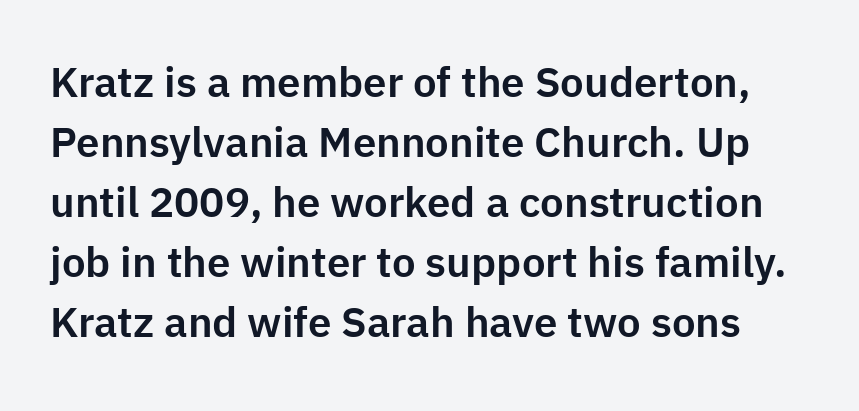
Q: Is the text italic (slanted)? A: No, it is upright.
Q: Is the typeface a serif or a sans-serif typeface? A: Sans-serif.
Q: Is the text underlined? A: No.
Q: Is the spacing between letters normal or unusually wide? A: Normal.
Q: Is the spacing between lines tight, normal or loose? A: Normal.
Q: Width (condensed, normal, or wide)? A: Normal.
Q: Stroke contrast? A: Low.
Q: x-height? A: Medium.
Q: Monospaced? A: No.
